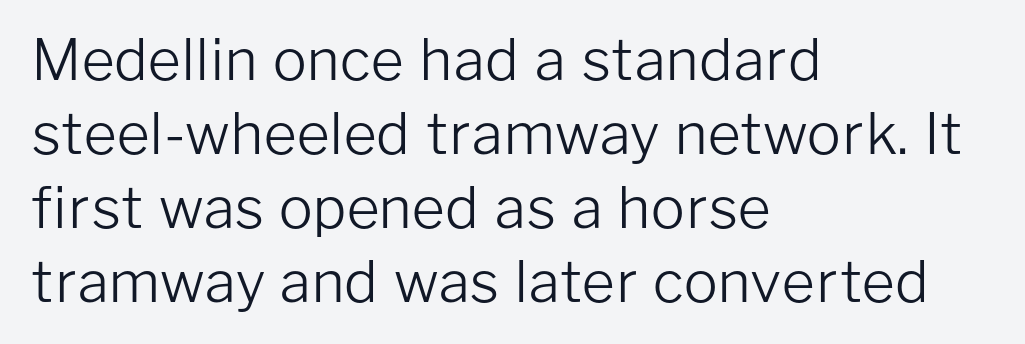
{"serif": "no", "italic": "no", "bold": "no", "weight": "light", "width": "normal", "stroke_contrast": "low", "x_height": "medium", "monospaced": "no", "underline": "no", "align": "left", "line_spacing": "normal", "line_spacing_ratio": 1.3, "letter_spacing": "normal", "letter_spacing_em": 0.0, "glyph_px": 57}
